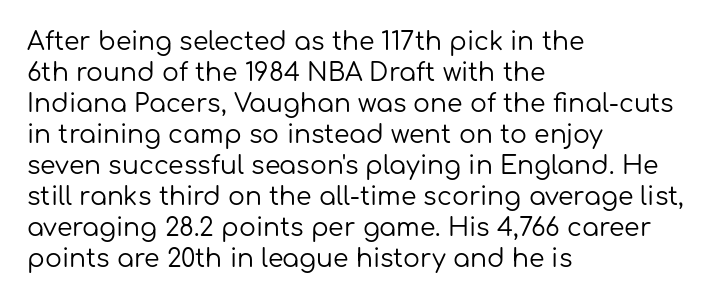
Q: Is the text bold? A: No.
Q: Is the text italic (slanted)? A: No, it is upright.
Q: Is the text underlined? A: No.
Q: How is the paragraph aligned? A: Left-aligned.
Q: Is the spacing between letters normal or unusually wide? A: Normal.
